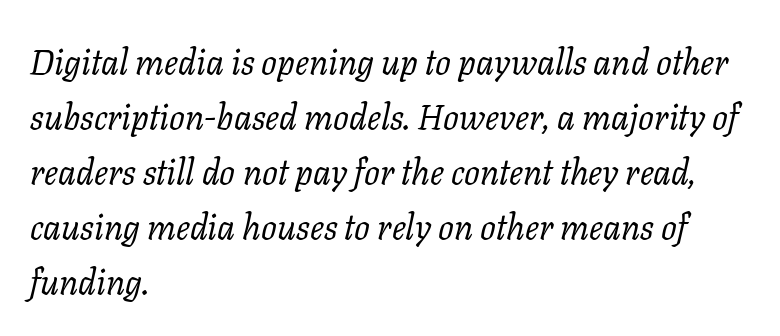
Q: Is the text bold? A: No.
Q: Is the text italic (slanted)? A: Yes, it leans right by about 11 degrees.
Q: Is the typeface a serif or a sans-serif typeface? A: Serif.
Q: Is the text underlined? A: No.
Q: How is the paragraph aligned? A: Left-aligned.
Q: Is the spacing between letters normal or unusually wide? A: Normal.
Q: Is the spacing between lines tight, normal or loose? A: Normal.
Q: Width (condensed, normal, or wide)? A: Normal.
Q: Stroke contrast? A: Low.
Q: x-height? A: Medium.
Q: Monospaced? A: No.
